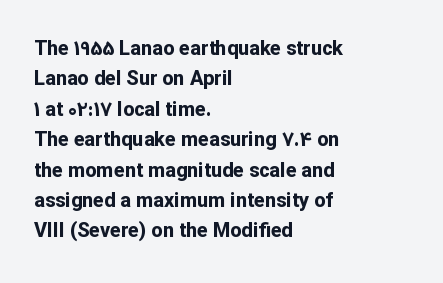
The image shows 20 px bold type, upright; set left-aligned, normal line spacing (1.52x), normal letter spacing, not underlined.
